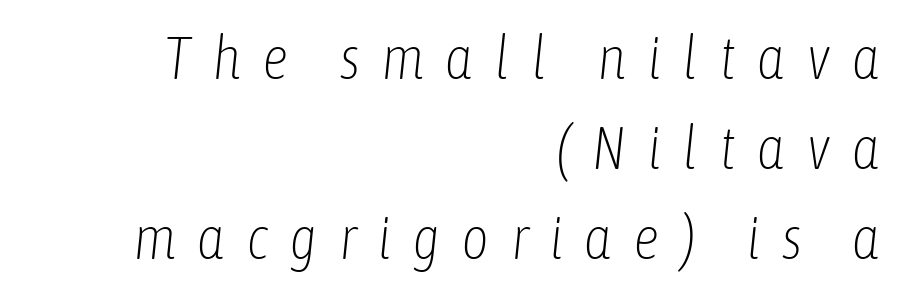
Q: Is the text bold? A: No.
Q: Is the text italic (slanted)? A: Yes, it leans right by about 6 degrees.
Q: Is the text underlined? A: No.
Q: How is the paragraph aligned? A: Right-aligned.
Q: Is the spacing between letters normal or unusually wide? A: Unusually wide.
Q: Is the spacing between lines tight, normal or loose? A: Normal.
Q: Width (condensed, normal, or wide)? A: Condensed.
Q: Stroke contrast? A: Low.
Q: x-height? A: Medium.
Q: Monospaced? A: No.
